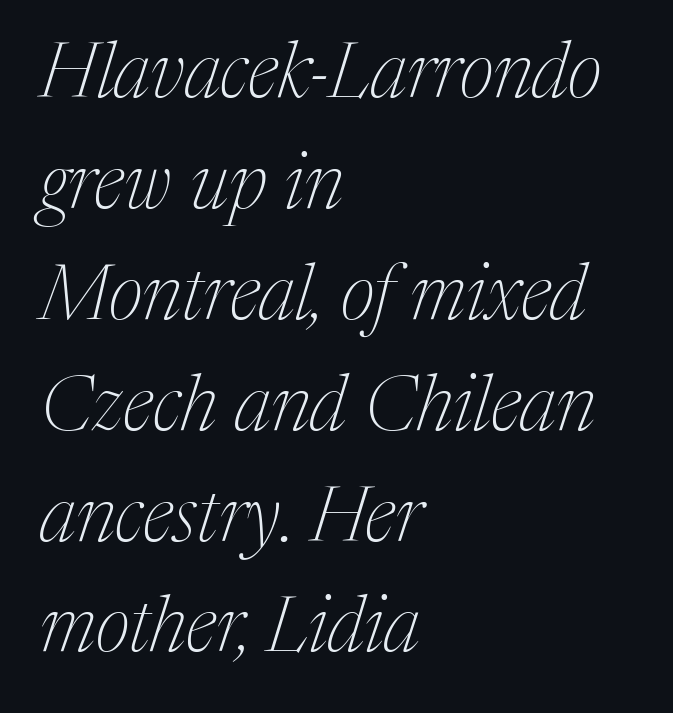
Q: Is the text bold? A: No.
Q: Is the text italic (slanted)? A: Yes, it leans right by about 17 degrees.
Q: Is the typeface a serif or a sans-serif typeface? A: Serif.
Q: Is the text underlined? A: No.
Q: How is the paragraph aligned? A: Left-aligned.
Q: Is the spacing between letters normal or unusually wide? A: Normal.
Q: Is the spacing between lines tight, normal or loose? A: Normal.
Q: Width (condensed, normal, or wide)? A: Normal.
Q: Stroke contrast? A: Medium.
Q: x-height? A: Medium.
Q: Monospaced? A: No.
